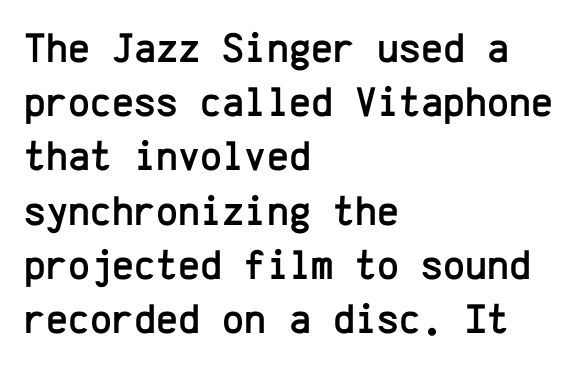
The lines are quadded left. Is this a fixed-width face? Yes — each glyph sits in an identical cell. Quick note: not italic, upright. Whoever set this chose a conventional vertical rhythm. The tracking reads as untouched default to a designer's eye. Descenders are the only things crossing below the line.
